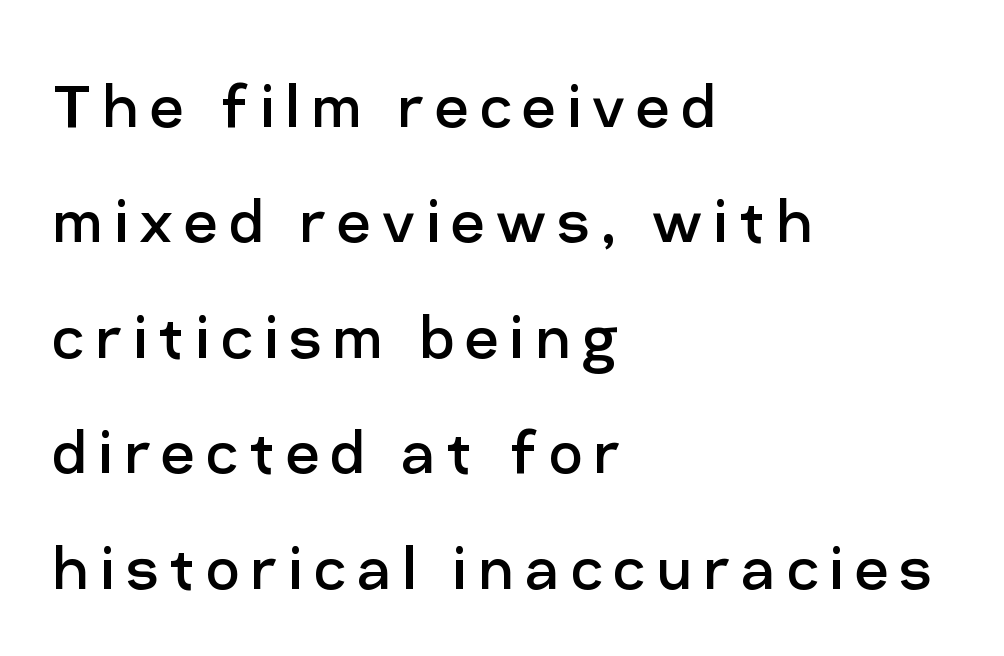
The weight tops out at a normal text grade. Looks like regular typesetting: each glyph gets only the width it needs. This rendering employs a face without finishing strokes, i.e., a sans-serif. Rule under the text: the space is simply empty.
